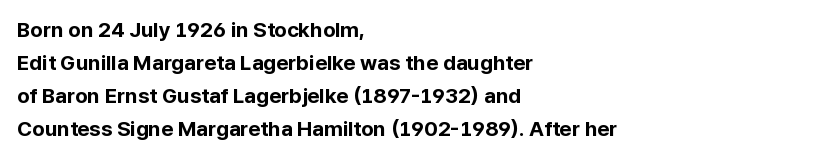
Q: Is the text bold? A: Yes.
Q: Is the text italic (slanted)? A: No, it is upright.
Q: Is the text underlined? A: No.
Q: How is the paragraph aligned? A: Left-aligned.
Q: Is the spacing between letters normal or unusually wide? A: Normal.
Q: Is the spacing between lines tight, normal or loose? A: Normal.
